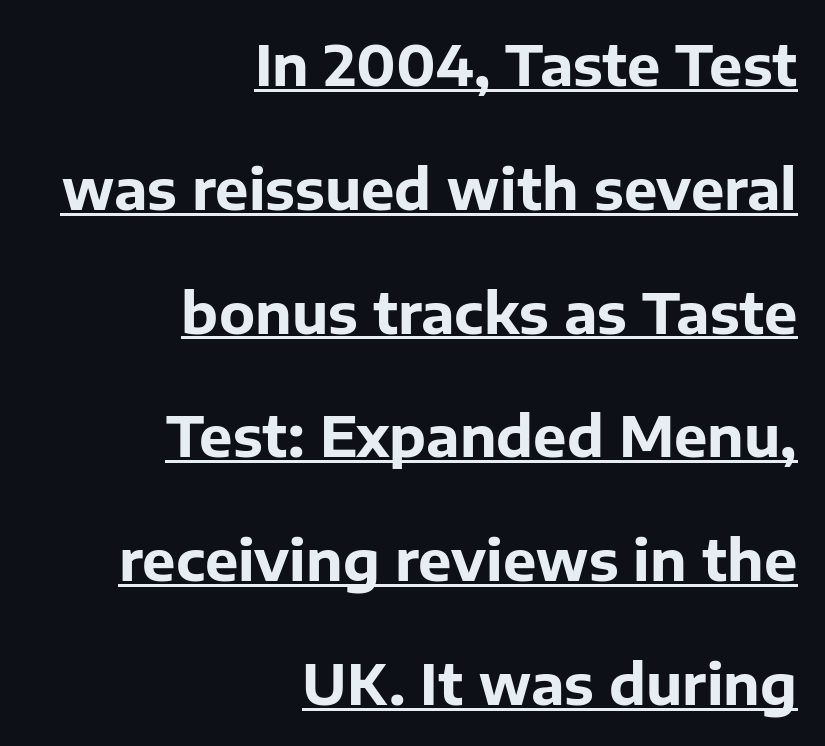
Is the letter spacing exaggerated? No — it looks like the ordinary default. Ordinary non-slanted type is in use. Underlined type. A great deal of white space separates one row of letters from the next.
